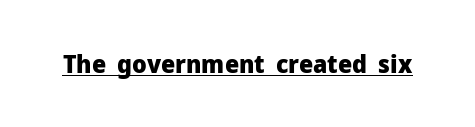
{"italic": "no", "bold": "yes", "underline": "yes", "letter_spacing": "normal", "letter_spacing_em": 0.0, "glyph_px": 25}
